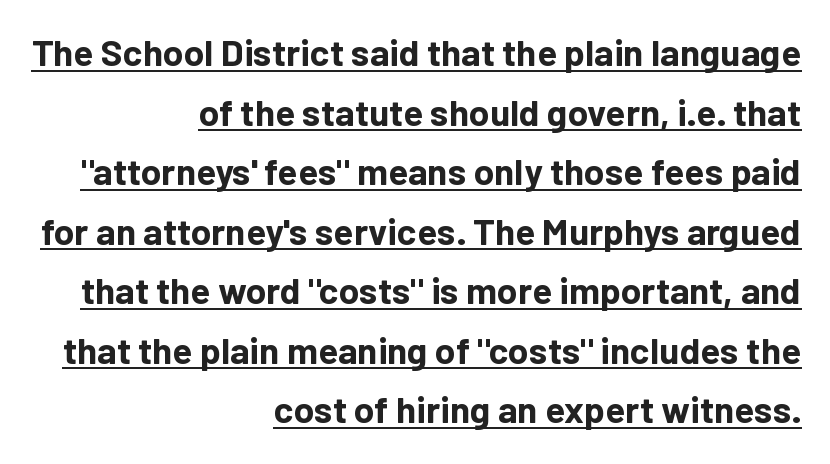
The image shows 37 px bold sans-serif type, upright; set right-aligned, normal line spacing (1.61x), normal letter spacing, underlined; low stroke contrast and a medium x-height.
